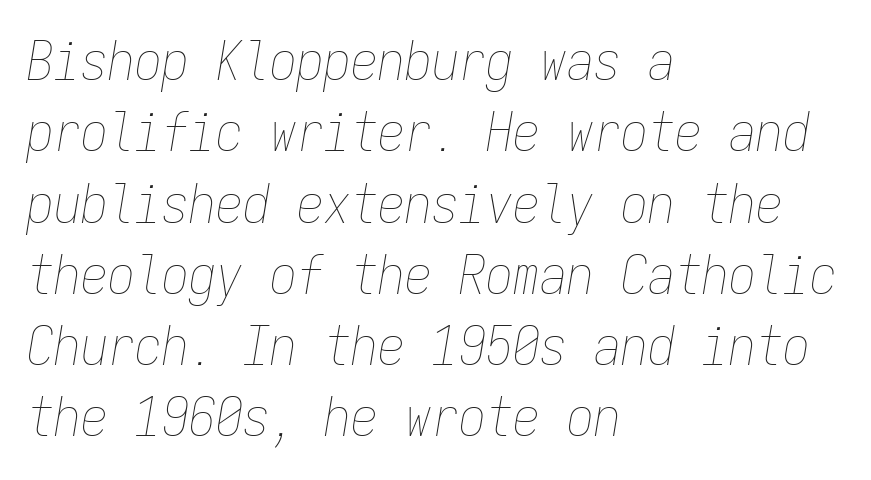
The image shows 54 px thin, condensed type, italic (leaning right), monospaced; set left-aligned, normal line spacing (1.32x), normal letter spacing, not underlined; low stroke contrast and a medium x-height.
